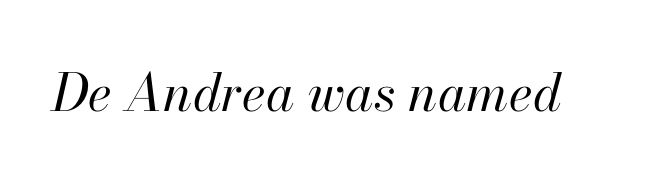
{"italic": "yes", "lean": "right", "slant_degrees": 13, "bold": "no", "weight": "regular", "width": "normal", "stroke_contrast": "high", "x_height": "small", "monospaced": "no", "underline": "no", "letter_spacing": "normal", "letter_spacing_em": 0.0, "glyph_px": 52}
